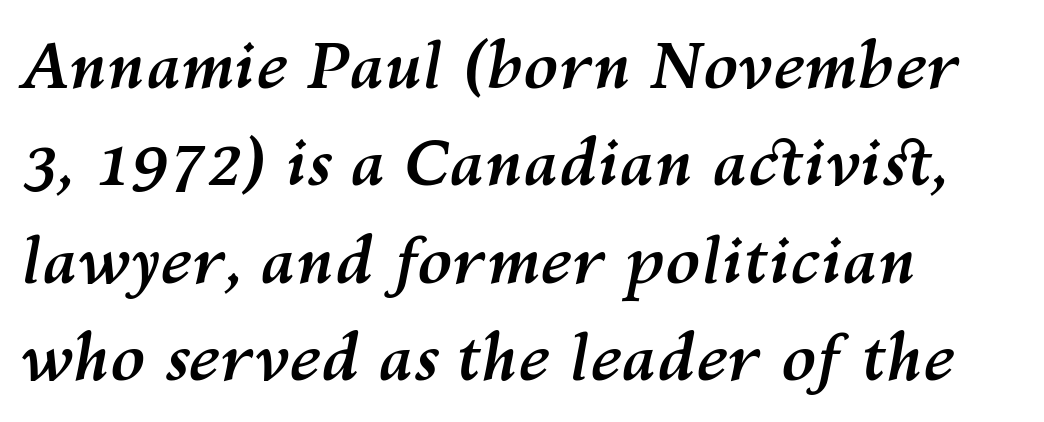
{"italic": "yes", "lean": "right", "slant_degrees": 10, "bold": "yes", "weight": "semibold", "width": "normal", "stroke_contrast": "medium", "x_height": "medium", "monospaced": "no", "underline": "no", "align": "left", "line_spacing": "normal", "line_spacing_ratio": 1.52, "letter_spacing": "normal", "letter_spacing_em": 0.0, "glyph_px": 64}
